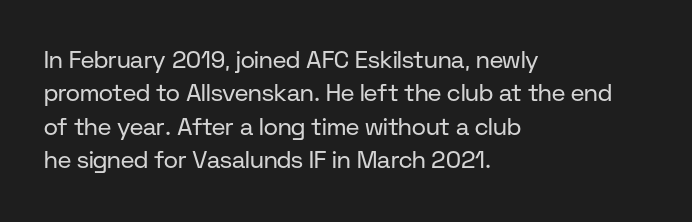
The letterforms sit at book weight or below. Posture: straight, roman, zero tilt. Tracking value appears to be zero — textbook default spacing. The passage shown stacks its lines at a standard gap. Is the block centered? No — it sits flush against the left margin. The foot of each line stays bare and open.
